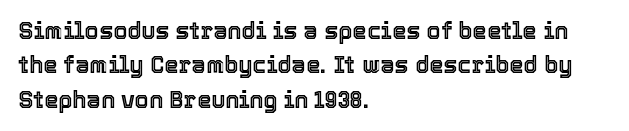
Q: Is the text italic (slanted)? A: No, it is upright.
Q: Is the text underlined? A: No.
Q: How is the paragraph aligned? A: Left-aligned.
Q: Is the spacing between letters normal or unusually wide? A: Normal.
Q: Is the spacing between lines tight, normal or loose? A: Normal.
